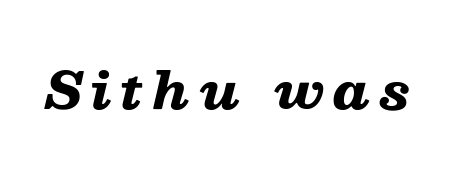
Q: Is the text bold? A: Yes.
Q: Is the text italic (slanted)? A: Yes, it leans right by about 13 degrees.
Q: Is the text underlined? A: No.
Q: Width (condensed, normal, or wide)? A: Wide.
Q: Stroke contrast? A: Low.
Q: x-height? A: Medium.
Q: Monospaced? A: No.
